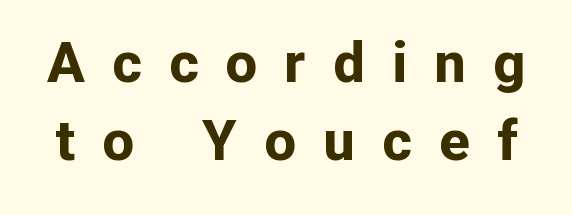
The image shows 56 px bold sans-serif type, upright; set normal line spacing (1.39x), unusually wide letter spacing (+0.49 em), not underlined; low stroke contrast and a medium x-height.
